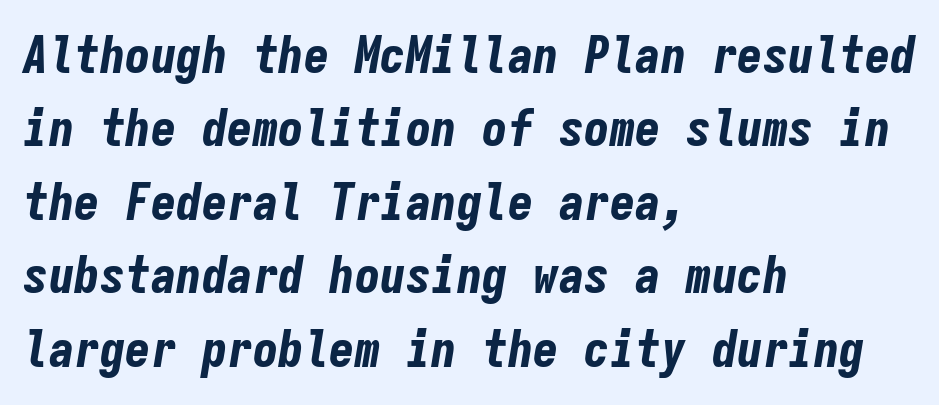
The axis of the letterforms is tilted away from vertical. The block of text has a typical density, with ordinary space between rows. Between one letter and the next there's only the usual sliver of space. The passage shown is typed in a monospace face where columns stay perfectly aligned. Notice how the passage keeps a crisp vertical edge on the left only.
